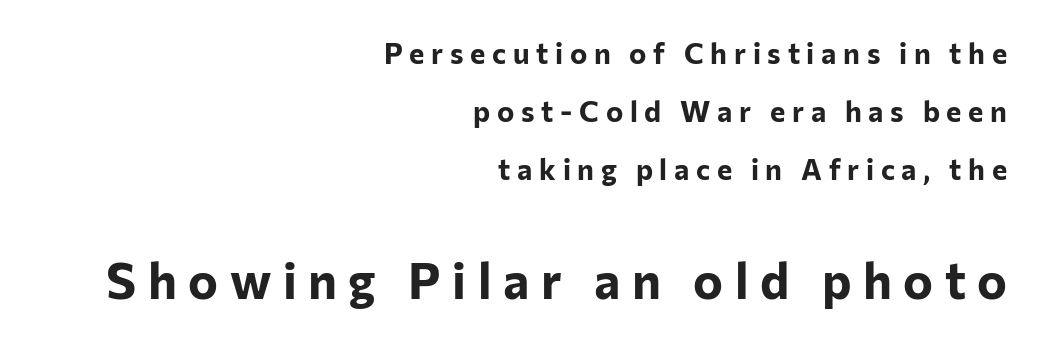
Q: Is the text bold? A: Yes.
Q: Is the text italic (slanted)? A: No, it is upright.
Q: Is the typeface a serif or a sans-serif typeface? A: Sans-serif.
Q: Is the text underlined? A: No.
Q: How is the paragraph aligned? A: Right-aligned.
Q: Is the spacing between letters normal or unusually wide? A: Unusually wide.
Q: Is the spacing between lines tight, normal or loose? A: Loose.
Q: Which block of text is set in a larger size, the first (top) or the second (bottom)? A: The second (bottom) one.
Q: Width (condensed, normal, or wide)? A: Normal.
Q: Stroke contrast? A: Low.
Q: x-height? A: Medium.
Q: Monospaced? A: No.
